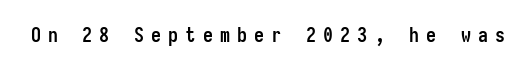
Q: Is the text bold? A: Yes.
Q: Is the text italic (slanted)? A: No, it is upright.
Q: Is the text underlined? A: No.
Q: Is the spacing between letters normal or unusually wide? A: Unusually wide.
